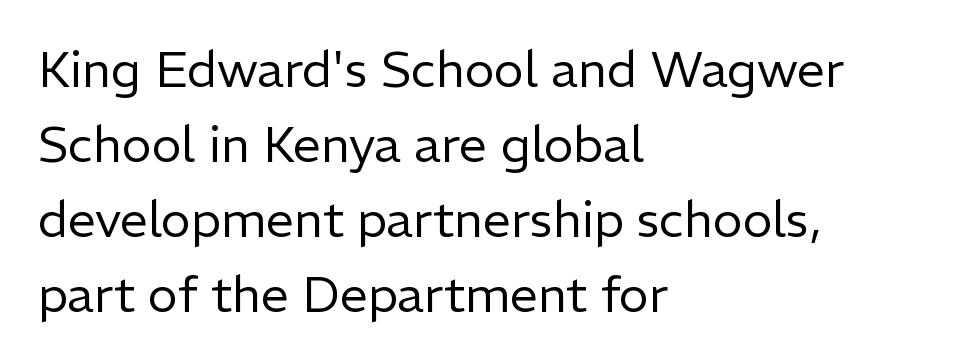
Q: Is the text bold? A: No.
Q: Is the text italic (slanted)? A: No, it is upright.
Q: Is the typeface a serif or a sans-serif typeface? A: Sans-serif.
Q: Is the text underlined? A: No.
Q: How is the paragraph aligned? A: Left-aligned.
Q: Is the spacing between letters normal or unusually wide? A: Normal.
Q: Is the spacing between lines tight, normal or loose? A: Normal.
Q: Width (condensed, normal, or wide)? A: Normal.
Q: Stroke contrast? A: Low.
Q: x-height? A: Medium.
Q: Monospaced? A: No.
